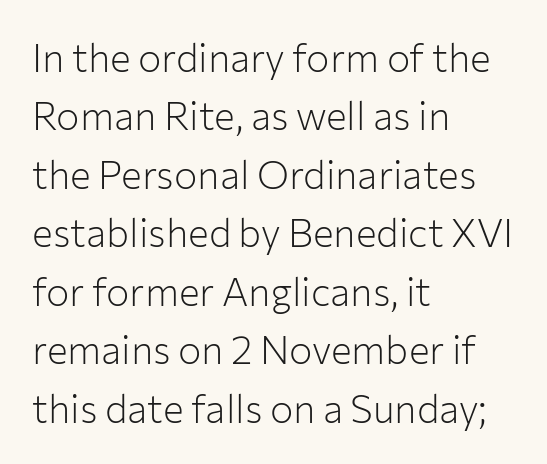
The image shows 39 px light sans-serif type, upright; set left-aligned, normal line spacing (1.5x), normal letter spacing, not underlined; low stroke contrast and a medium x-height.
